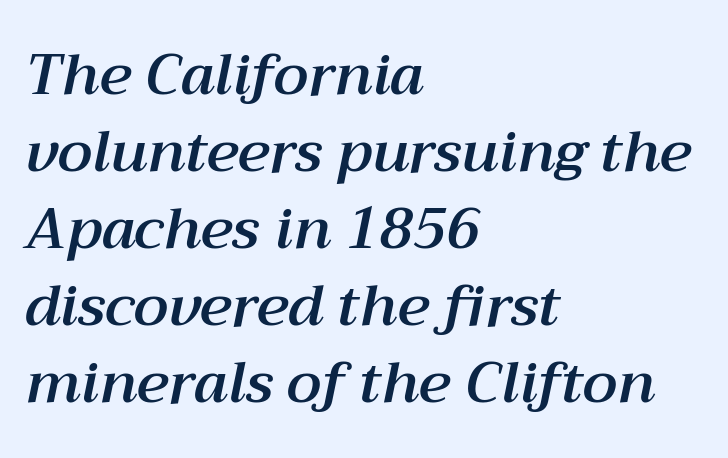
Q: Is the text italic (slanted)? A: Yes, it leans right by about 12 degrees.
Q: Is the text underlined? A: No.
Q: How is the paragraph aligned? A: Left-aligned.
Q: Is the spacing between letters normal or unusually wide? A: Normal.
Q: Is the spacing between lines tight, normal or loose? A: Normal.
Q: Width (condensed, normal, or wide)? A: Normal.
Q: Stroke contrast? A: Medium.
Q: x-height? A: Medium.
Q: Monospaced? A: No.
